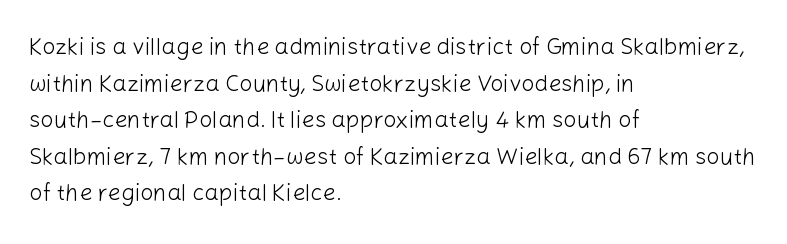
{"italic": "no", "bold": "no", "underline": "no", "align": "left", "line_spacing": "normal", "line_spacing_ratio": 1.59, "letter_spacing": "normal", "letter_spacing_em": 0.0, "glyph_px": 23}
